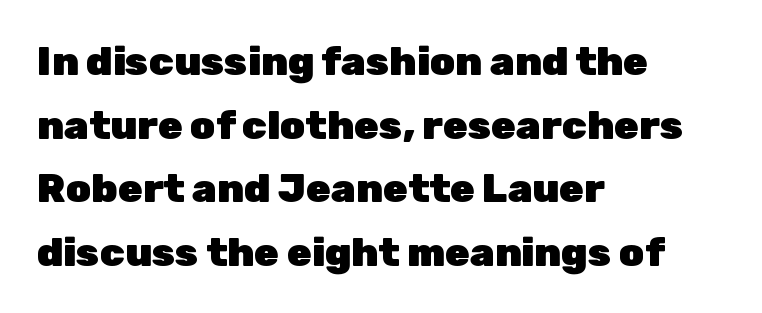
{"serif": "no", "italic": "no", "bold": "yes", "weight": "heavy", "width": "normal", "stroke_contrast": "low", "x_height": "medium", "monospaced": "no", "underline": "no", "align": "left", "line_spacing": "normal", "line_spacing_ratio": 1.59, "letter_spacing": "normal", "letter_spacing_em": 0.0, "glyph_px": 40}
